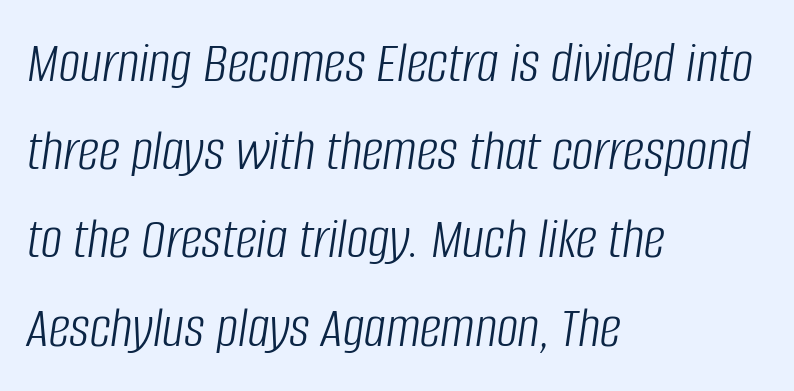
Line starts are locked; line ends wander. The text carries the slant typical of an italic or oblique font. The glyphs are unaccompanied by any horizontal stroke below them. Is there much room between lines? A standard amount, neither cramped nor airy. The typesetting does not lean heavy: it is not bold.
